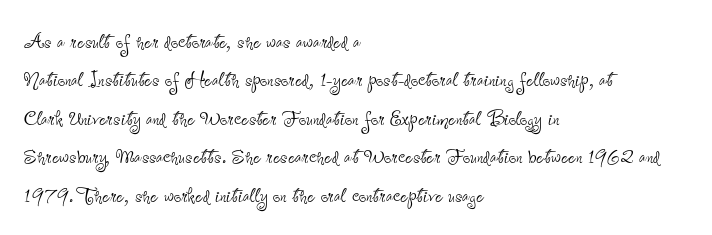
{"bold": "no", "underline": "no", "align": "left", "line_spacing": "normal", "line_spacing_ratio": 1.48, "letter_spacing": "normal", "letter_spacing_em": 0.0, "glyph_px": 26}
